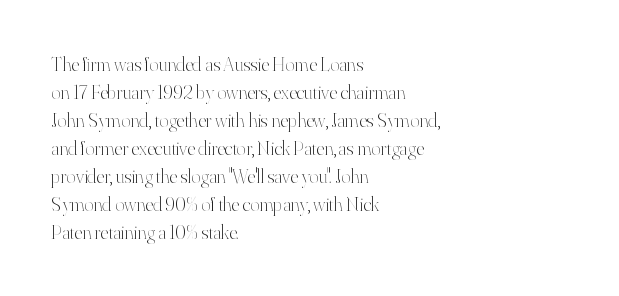
The image shows 20 px text type, upright; set left-aligned, normal line spacing (1.4x), normal letter spacing, not underlined.
